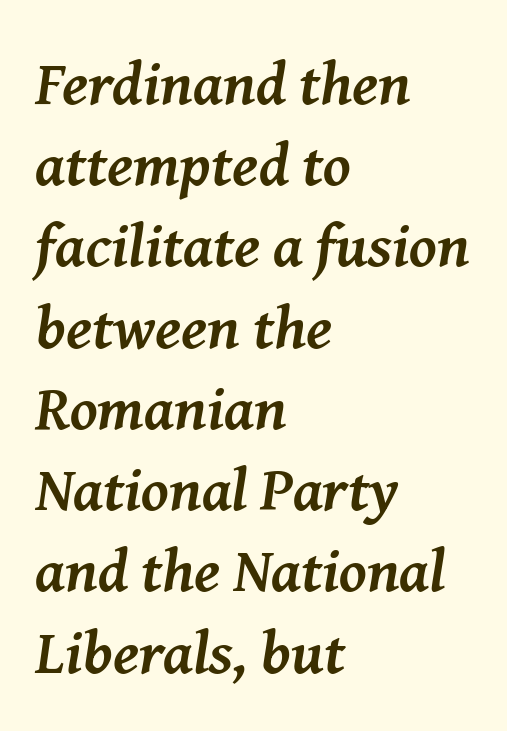
The image shows 62 px semibold serif type, italic (leaning right); set left-aligned, normal line spacing (1.31x), normal letter spacing, not underlined; medium stroke contrast and a medium x-height.
